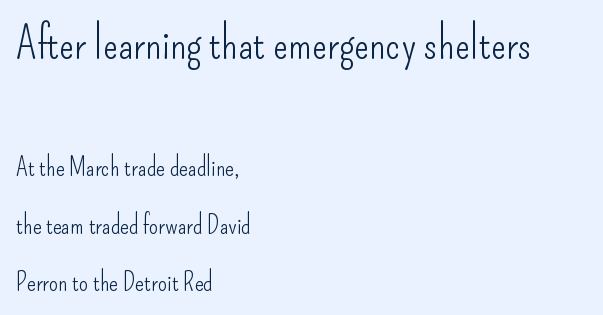
{"serif": "no", "italic": "no", "bold": "no", "weight": "light", "width": "condensed", "stroke_contrast": "low", "x_height": "small", "monospaced": "no", "underline": "no", "align": "left", "line_spacing": "loose", "line_spacing_ratio": 2.21, "letter_spacing": "normal", "letter_spacing_em": 0.0, "larger_block": "first", "size_ratio": 1.73, "glyph_px": 45}
